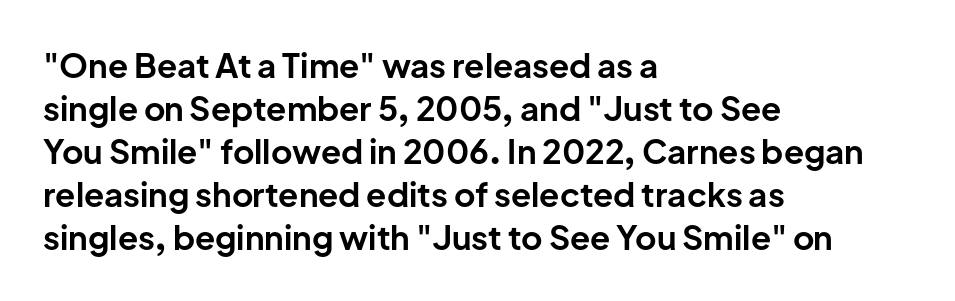
Q: Is the text bold? A: Yes.
Q: Is the text italic (slanted)? A: No, it is upright.
Q: Is the typeface a serif or a sans-serif typeface? A: Sans-serif.
Q: Is the text underlined? A: No.
Q: How is the paragraph aligned? A: Left-aligned.
Q: Is the spacing between letters normal or unusually wide? A: Normal.
Q: Is the spacing between lines tight, normal or loose? A: Normal.
Q: Width (condensed, normal, or wide)? A: Normal.
Q: Stroke contrast? A: Low.
Q: x-height? A: Medium.
Q: Monospaced? A: No.
